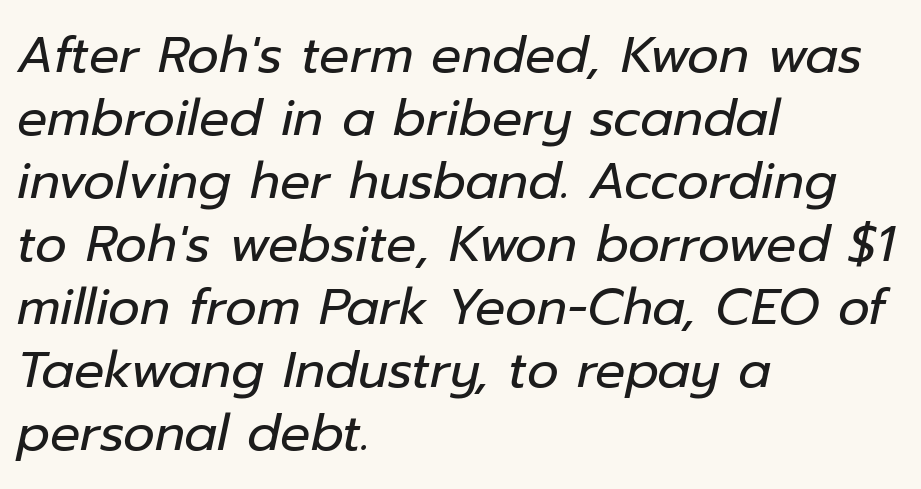
{"italic": "yes", "lean": "right", "slant_degrees": 12, "bold": "no", "weight": "regular", "width": "normal", "stroke_contrast": "low", "x_height": "medium", "monospaced": "no", "underline": "no", "align": "left", "line_spacing": "normal", "line_spacing_ratio": 1.26, "letter_spacing": "normal", "letter_spacing_em": 0.0, "glyph_px": 50}
